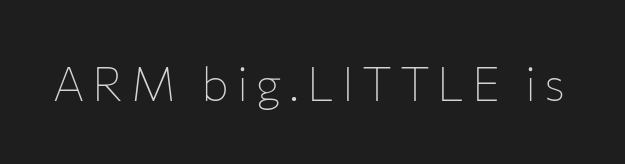
Every stem runs plumb, perpendicular to the baseline. Check the space under the baseline: it is left empty. Note the varied advance widths — an 'i' is clearly narrower than an 'm'. Is this a heavy cut? Hardly; it is regular or lighter.
